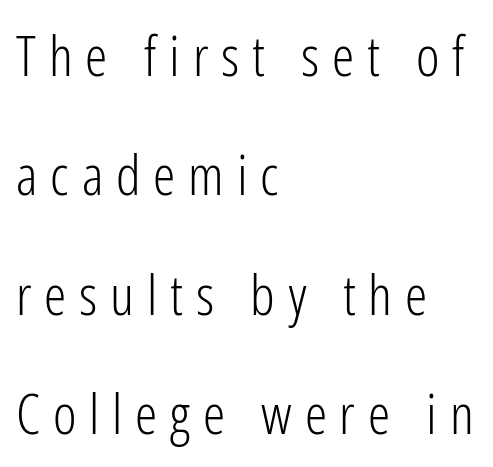
{"serif": "no", "italic": "no", "bold": "no", "weight": "light", "width": "condensed", "stroke_contrast": "low", "x_height": "medium", "monospaced": "no", "underline": "no", "align": "left", "line_spacing": "loose", "line_spacing_ratio": 2.13, "letter_spacing": "wide", "letter_spacing_em": 0.23, "glyph_px": 56}
